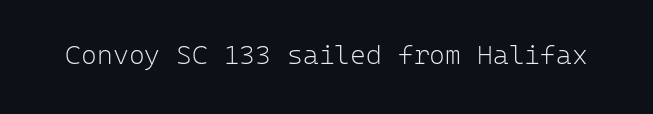
Q: Is the text bold? A: No.
Q: Is the text italic (slanted)? A: No, it is upright.
Q: Is the text underlined? A: No.
Q: Is the spacing between letters normal or unusually wide? A: Normal.
